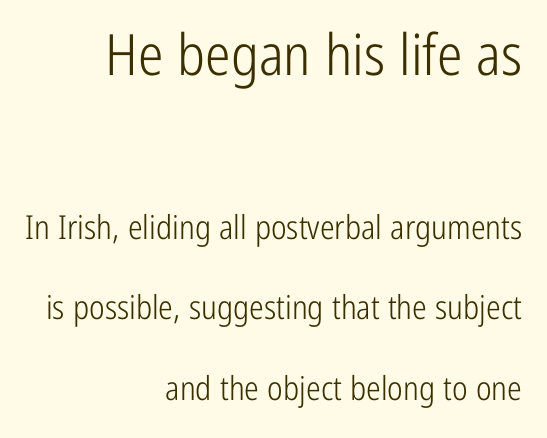
{"serif": "no", "italic": "no", "bold": "no", "weight": "light", "width": "condensed", "stroke_contrast": "low", "x_height": "medium", "monospaced": "no", "underline": "no", "align": "right", "line_spacing": "loose", "line_spacing_ratio": 2.44, "letter_spacing": "normal", "letter_spacing_em": 0.0, "larger_block": "first", "size_ratio": 1.73, "glyph_px": 57}
